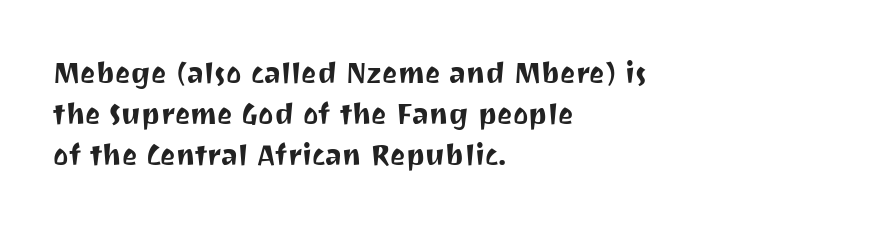
{"serif": "no", "italic": "no", "width": "normal", "stroke_contrast": "medium", "x_height": "medium", "monospaced": "no", "underline": "no", "align": "left", "line_spacing": "normal", "line_spacing_ratio": 1.42, "letter_spacing": "normal", "letter_spacing_em": 0.0, "glyph_px": 29}
